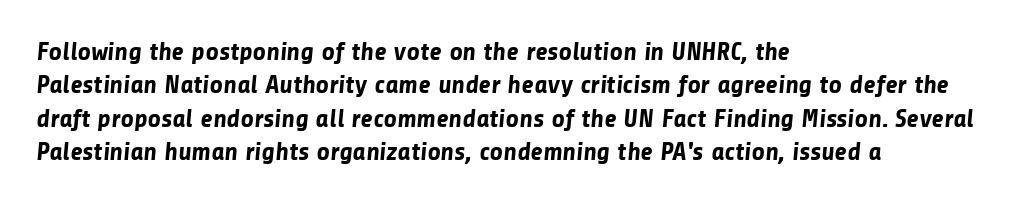
Short note: letters normally spaced. Just letters on the line, the space beneath them empty. Evenly set lines give the paragraph a standard silhouette. Thick stems and heavy bowls — unmistakably bold.
